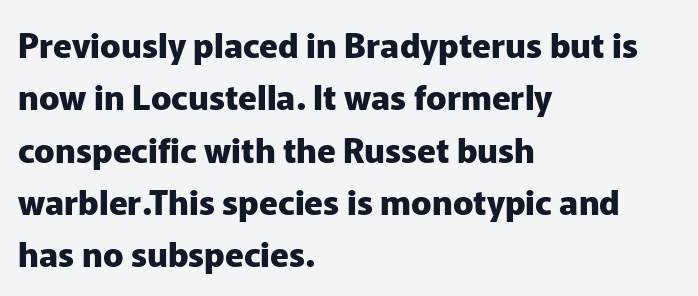
The image shows 34 px heavy sans-serif type, upright; set left-aligned, normal line spacing (1.54x), normal letter spacing, not underlined; low stroke contrast and a medium x-height.
